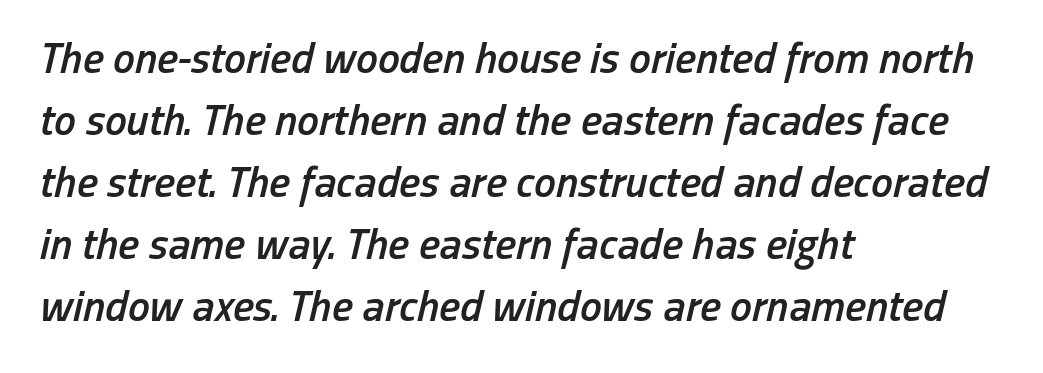
Q: Is the text bold? A: Semi-bold.
Q: Is the text italic (slanted)? A: Yes, it leans right by about 13 degrees.
Q: Is the text underlined? A: No.
Q: How is the paragraph aligned? A: Left-aligned.
Q: Is the spacing between letters normal or unusually wide? A: Normal.
Q: Is the spacing between lines tight, normal or loose? A: Normal.
Q: Width (condensed, normal, or wide)? A: Condensed.
Q: Stroke contrast? A: Low.
Q: x-height? A: Medium.
Q: Monospaced? A: No.
